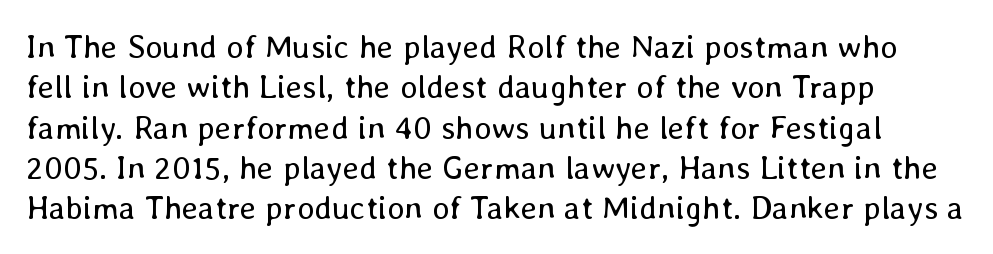
The image shows 33 px regular-weight type, upright; set line spacing 1.22x, normal letter spacing, not underlined; low stroke contrast and a medium x-height.
